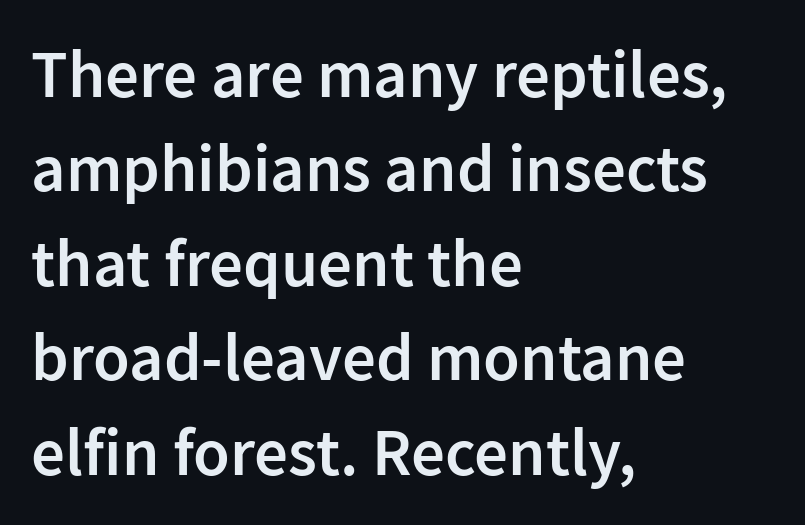
{"serif": "no", "italic": "no", "bold": "semi", "weight": "semibold", "width": "normal", "stroke_contrast": "low", "x_height": "medium", "monospaced": "no", "underline": "no", "align": "left", "line_spacing": "normal", "line_spacing_ratio": 1.41, "letter_spacing": "normal", "letter_spacing_em": 0.0, "glyph_px": 67}
